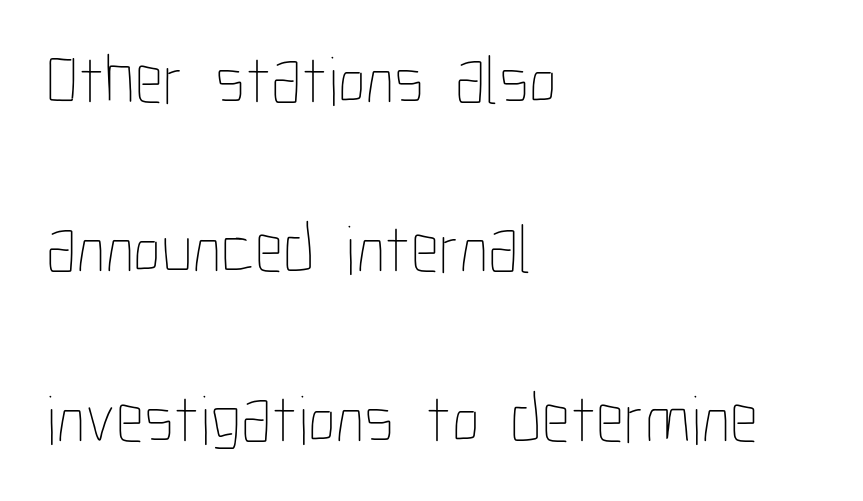
{"italic": "no", "bold": "no", "weight": "thin", "width": "condensed", "stroke_contrast": "low", "x_height": "medium", "monospaced": "no", "underline": "no", "align": "left", "line_spacing": "loose", "line_spacing_ratio": 2.42, "letter_spacing": "normal", "letter_spacing_em": 0.0, "glyph_px": 70}
